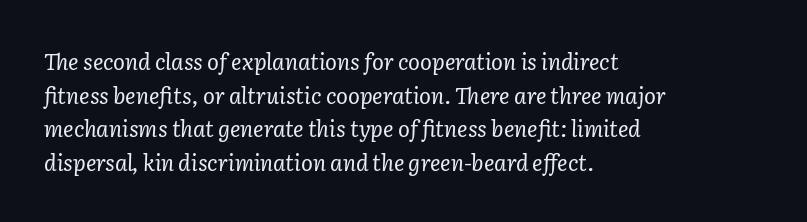
Q: Is the text bold? A: No.
Q: Is the text italic (slanted)? A: Yes, it leans right by about 2 degrees.
Q: Is the text underlined? A: No.
Q: How is the paragraph aligned? A: Left-aligned.
Q: Is the spacing between letters normal or unusually wide? A: Normal.
Q: Is the spacing between lines tight, normal or loose? A: Normal.
